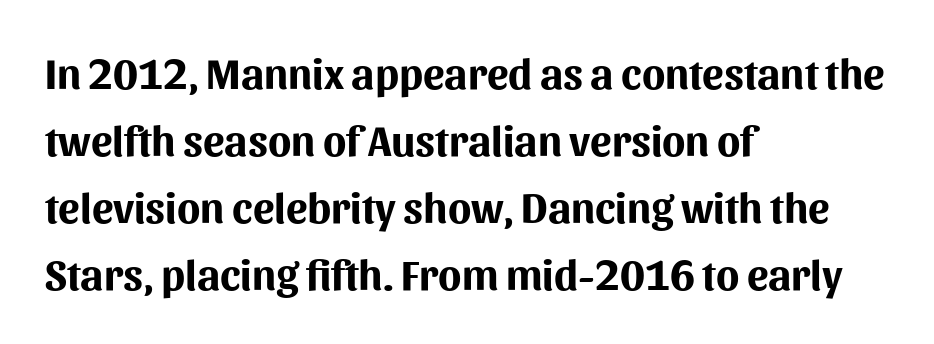
The image shows 43 px bold sans-serif type, upright; set left-aligned, normal line spacing (1.56x), normal letter spacing, not underlined; medium stroke contrast and a medium x-height.
